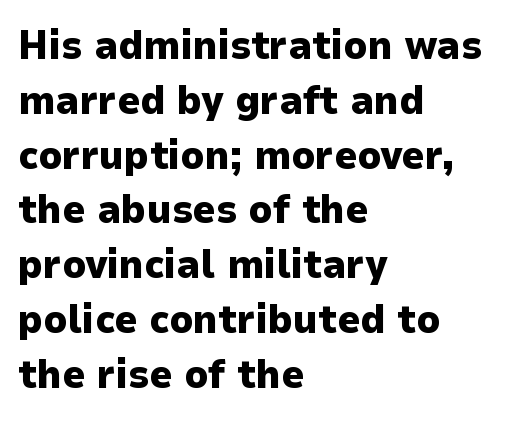
{"serif": "no", "italic": "no", "bold": "yes", "weight": "heavy", "width": "normal", "stroke_contrast": "low", "x_height": "medium", "monospaced": "no", "underline": "no", "align": "left", "line_spacing": "normal", "line_spacing_ratio": 1.37, "letter_spacing": "normal", "letter_spacing_em": 0.0, "glyph_px": 40}
